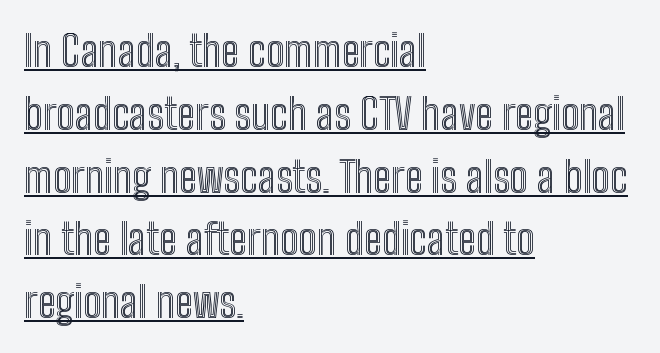
Q: Is the text italic (slanted)? A: No, it is upright.
Q: Is the text underlined? A: Yes.
Q: How is the paragraph aligned? A: Left-aligned.
Q: Is the spacing between letters normal or unusually wide? A: Normal.
Q: Is the spacing between lines tight, normal or loose? A: Normal.
Q: Width (condensed, normal, or wide)? A: Condensed.
Q: x-height? A: Medium.
Q: Monospaced? A: No.
